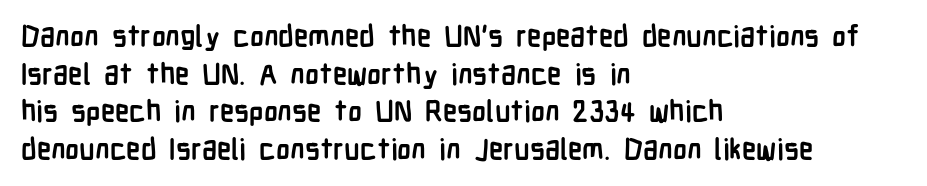
The image shows 29 px semibold, condensed sans-serif type, upright; set left-aligned, normal line spacing (1.3x), normal letter spacing, not underlined; low stroke contrast and a medium x-height.
